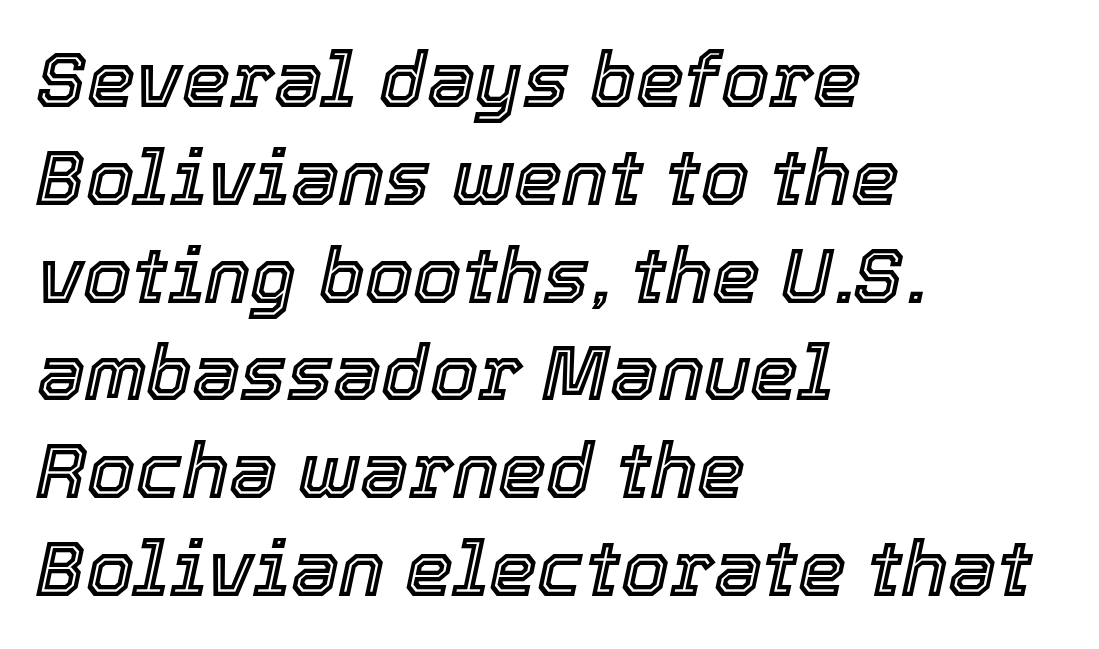
{"italic": "yes", "lean": "right", "slant_degrees": 12, "width": "normal", "x_height": "medium", "monospaced": "no", "underline": "no", "align": "left", "line_spacing": "normal", "line_spacing_ratio": 1.27, "letter_spacing": "normal", "letter_spacing_em": 0.0, "glyph_px": 77}
